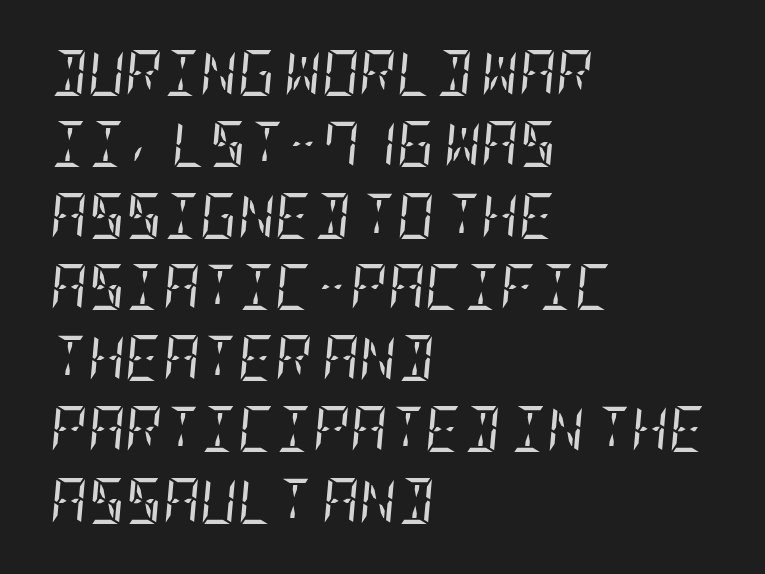
{"serif": "yes", "italic": "yes", "lean": "right", "slant_degrees": 5, "bold": "no", "weight": "regular", "width": "condensed", "stroke_contrast": "low", "x_height": "large", "underline": "no", "align": "left", "line_spacing": "normal", "line_spacing_ratio": 1.55, "letter_spacing": "normal", "letter_spacing_em": 0.0, "glyph_px": 46}
